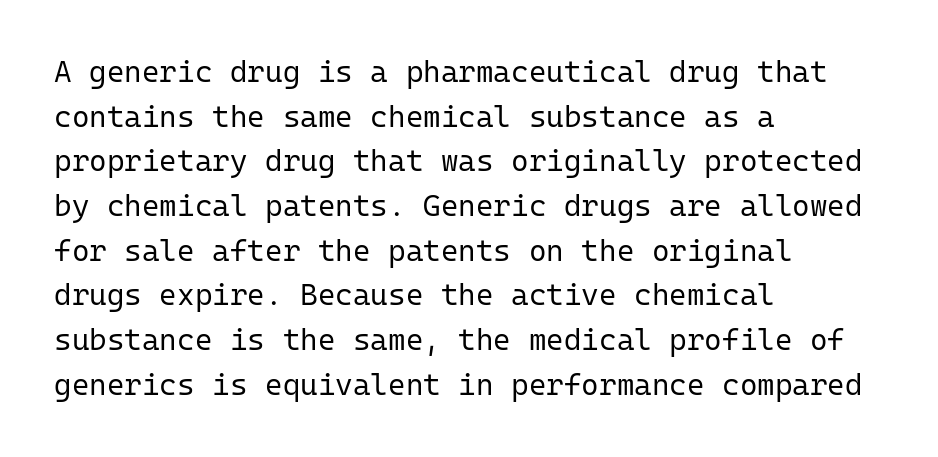
The image shows 30 px regular-weight sans-serif type, upright, monospaced; set left-aligned, normal line spacing (1.49x), normal letter spacing, not underlined; low stroke contrast and a medium x-height.
